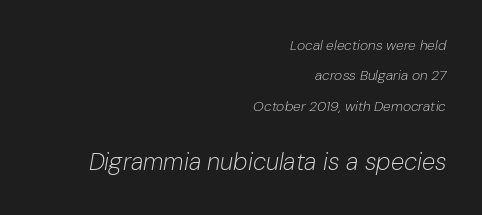
Descenders hang freely into open space. Line endings align vertically; line beginnings do not. Looking at the ascenders, they clearly lean. This block would shrink considerably if given ordinary leading; it's expanded now. Caption: face not bold, strokes unweighted.
